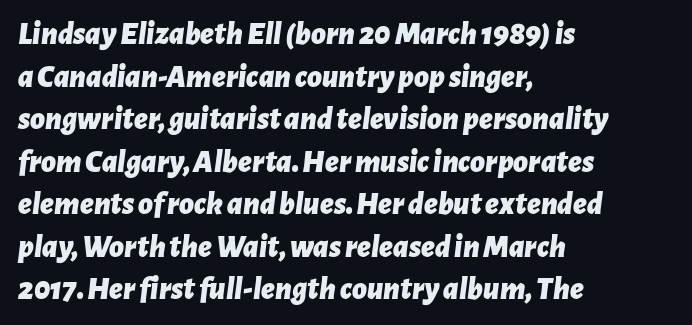
Q: Is the text bold? A: Yes.
Q: Is the text italic (slanted)? A: Yes, it leans right by about 7 degrees.
Q: Is the text underlined? A: No.
Q: How is the paragraph aligned? A: Left-aligned.
Q: Is the spacing between letters normal or unusually wide? A: Normal.
Q: Is the spacing between lines tight, normal or loose? A: Normal.
Q: Width (condensed, normal, or wide)? A: Normal.
Q: Stroke contrast? A: Low.
Q: x-height? A: Medium.
Q: Monospaced? A: No.
